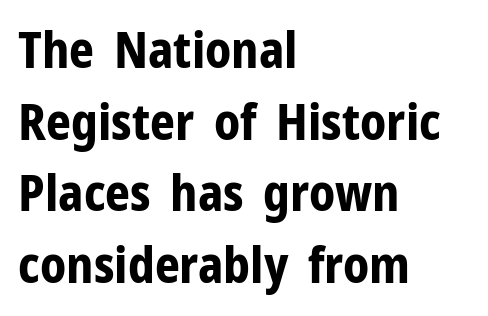
Q: Is the text bold? A: Yes.
Q: Is the text italic (slanted)? A: No, it is upright.
Q: Is the typeface a serif or a sans-serif typeface? A: Sans-serif.
Q: Is the text underlined? A: No.
Q: How is the paragraph aligned? A: Left-aligned.
Q: Is the spacing between letters normal or unusually wide? A: Normal.
Q: Is the spacing between lines tight, normal or loose? A: Normal.
Q: Width (condensed, normal, or wide)? A: Normal.
Q: Stroke contrast? A: Low.
Q: x-height? A: Medium.
Q: Monospaced? A: No.
